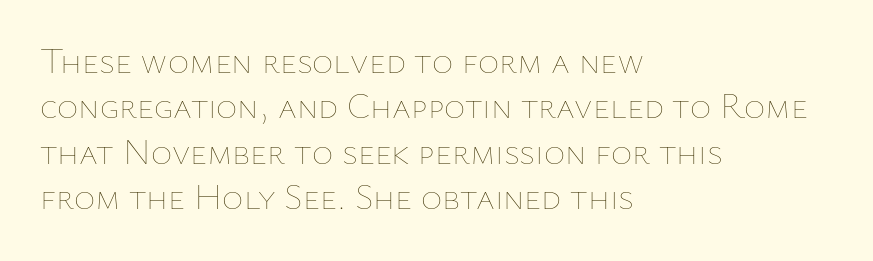
{"italic": "no", "bold": "no", "weight": "thin", "width": "normal", "stroke_contrast": "low", "x_height": "medium", "monospaced": "no", "underline": "no", "align": "left", "line_spacing": "normal", "line_spacing_ratio": 1.26, "letter_spacing": "normal", "letter_spacing_em": 0.0, "glyph_px": 36}
